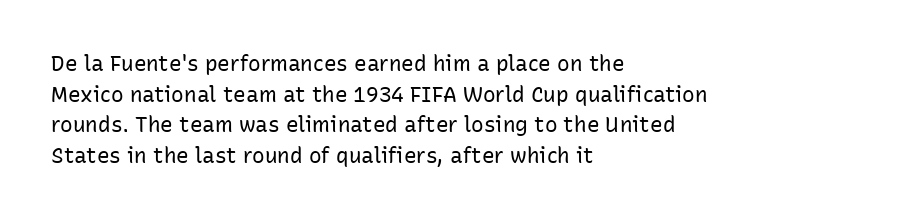
{"italic": "no", "bold": "no", "underline": "no", "align": "left", "line_spacing": "normal", "line_spacing_ratio": 1.46, "letter_spacing": "normal", "letter_spacing_em": 0.0, "glyph_px": 21}
